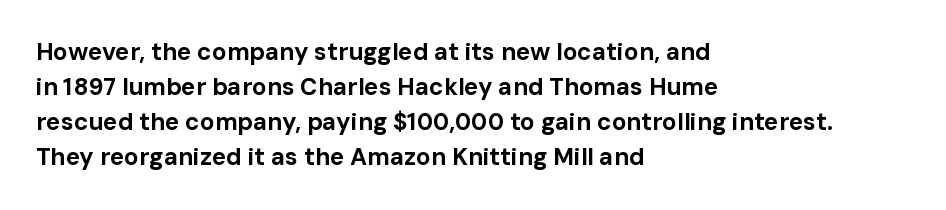
The image shows 24 px bold type, upright; set left-aligned, normal line spacing (1.46x), normal letter spacing, not underlined.
